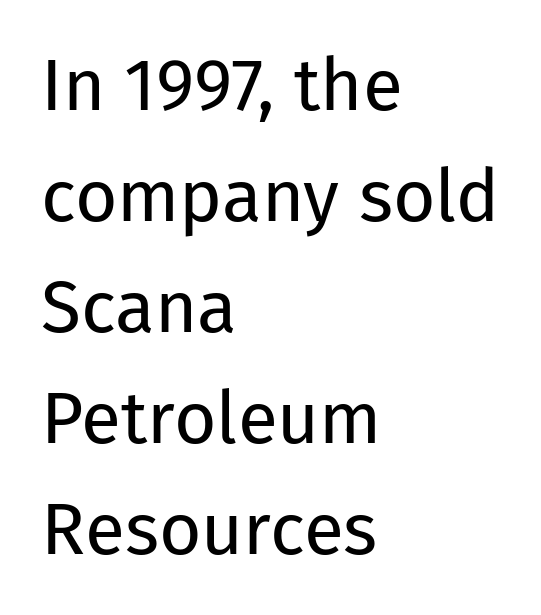
{"serif": "no", "italic": "no", "bold": "no", "weight": "regular", "width": "normal", "stroke_contrast": "low", "x_height": "medium", "monospaced": "no", "underline": "no", "align": "left", "line_spacing": "normal", "line_spacing_ratio": 1.52, "letter_spacing": "normal", "letter_spacing_em": 0.0, "glyph_px": 73}
